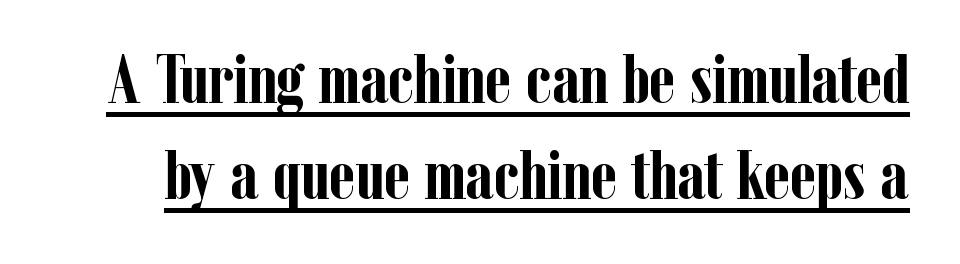
If you measured baseline to baseline, you'd find a middling distance. Serifs: yes, visible at the terminals of the letterforms. Does a line run under the words? Yes, clearly. Each word holds together tightly as a unit, with standard inter-letter gaps. A typesetter would mark this as roman, not italic. Heavy-handed strokes throughout: this text is bold.
